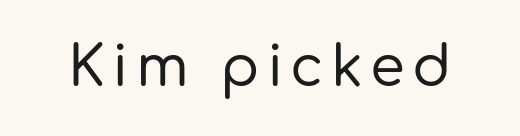
The image shows 56 px sans-serif type, upright; set not underlined; low stroke contrast and a medium x-height.
